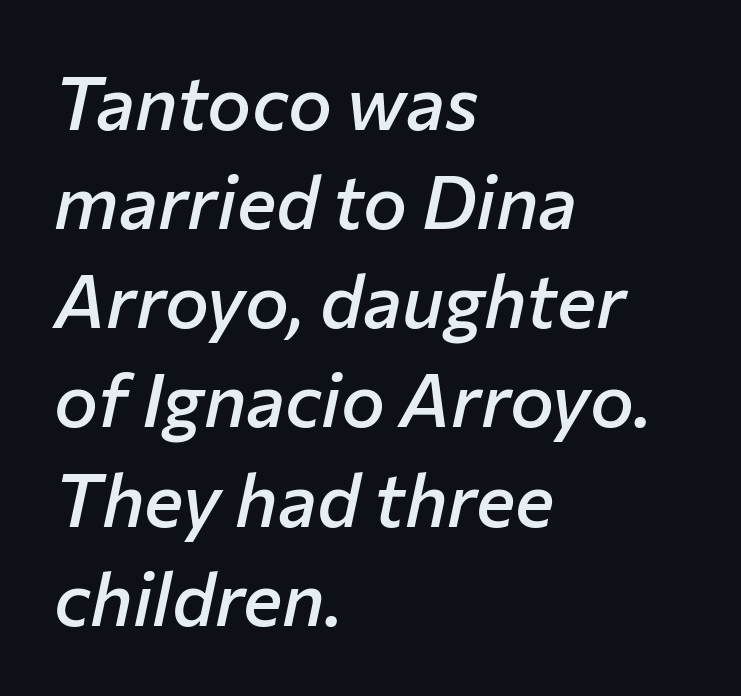
Q: Is the text bold? A: Semi-bold.
Q: Is the text italic (slanted)? A: Yes, it leans right by about 12 degrees.
Q: Is the text underlined? A: No.
Q: How is the paragraph aligned? A: Left-aligned.
Q: Is the spacing between letters normal or unusually wide? A: Normal.
Q: Is the spacing between lines tight, normal or loose? A: Normal.
Q: Width (condensed, normal, or wide)? A: Normal.
Q: Stroke contrast? A: Low.
Q: x-height? A: Medium.
Q: Monospaced? A: No.
